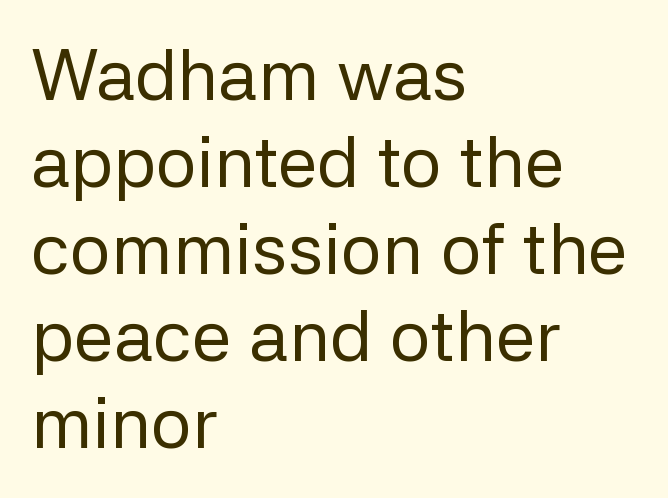
{"serif": "no", "italic": "no", "bold": "no", "weight": "regular", "width": "normal", "stroke_contrast": "low", "x_height": "medium", "monospaced": "no", "underline": "no", "align": "left", "line_spacing_ratio": 1.21, "letter_spacing": "normal", "letter_spacing_em": 0.0, "glyph_px": 72}
